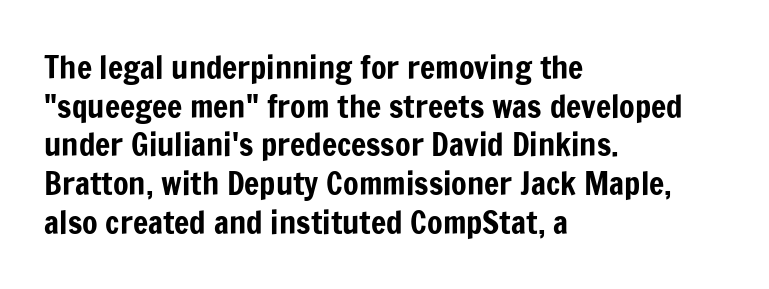
Q: Is the text italic (slanted)? A: No, it is upright.
Q: Is the typeface a serif or a sans-serif typeface? A: Sans-serif.
Q: Is the text underlined? A: No.
Q: How is the paragraph aligned? A: Left-aligned.
Q: Is the spacing between letters normal or unusually wide? A: Normal.
Q: Width (condensed, normal, or wide)? A: Condensed.
Q: Stroke contrast? A: Low.
Q: x-height? A: Medium.
Q: Monospaced? A: No.
